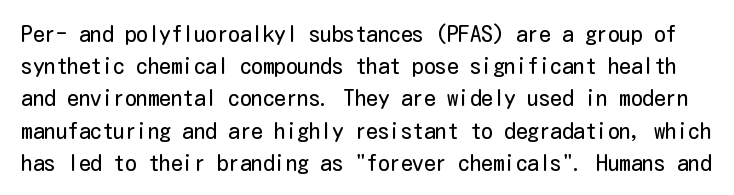
The image shows 23 px text type, upright; set normal line spacing (1.4x), normal letter spacing, not underlined.
